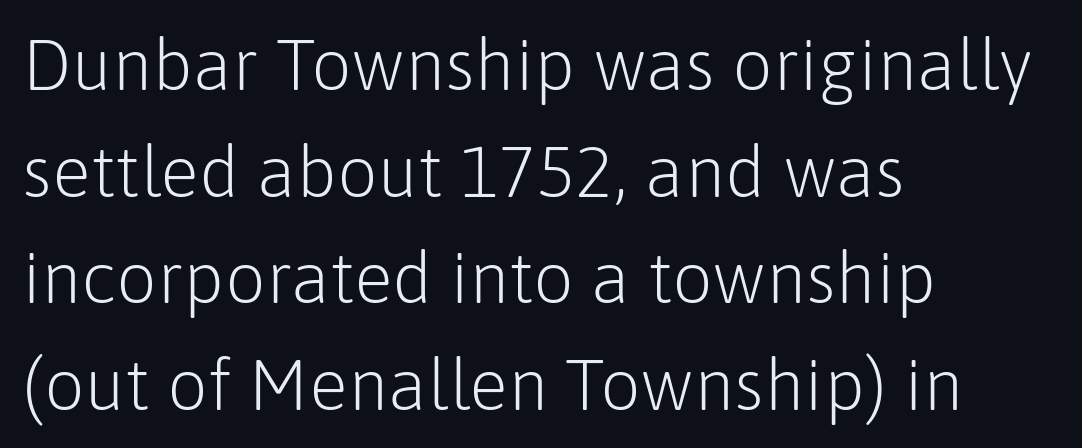
{"serif": "no", "italic": "no", "bold": "no", "weight": "light", "width": "normal", "stroke_contrast": "low", "x_height": "medium", "monospaced": "no", "underline": "no", "align": "left", "line_spacing": "normal", "line_spacing_ratio": 1.48, "letter_spacing": "normal", "letter_spacing_em": 0.0, "glyph_px": 72}
